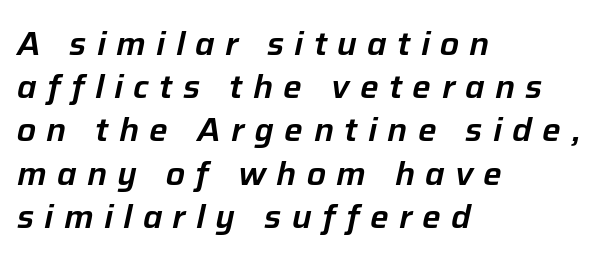
Q: Is the text italic (slanted)? A: Yes, it leans right by about 12 degrees.
Q: Is the text underlined? A: No.
Q: How is the paragraph aligned? A: Left-aligned.
Q: Is the spacing between letters normal or unusually wide? A: Unusually wide.
Q: Is the spacing between lines tight, normal or loose? A: Normal.
Q: Width (condensed, normal, or wide)? A: Normal.
Q: Stroke contrast? A: Low.
Q: x-height? A: Medium.
Q: Monospaced? A: No.
